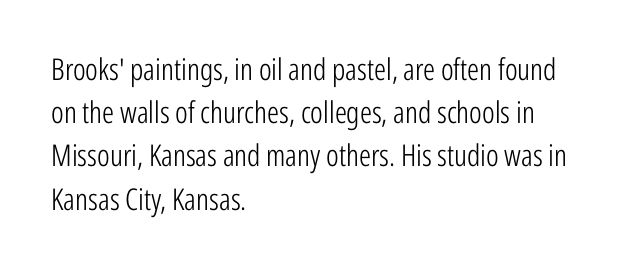
Q: Is the text bold? A: No.
Q: Is the text italic (slanted)? A: No, it is upright.
Q: Is the typeface a serif or a sans-serif typeface? A: Sans-serif.
Q: Is the text underlined? A: No.
Q: How is the paragraph aligned? A: Left-aligned.
Q: Is the spacing between letters normal or unusually wide? A: Normal.
Q: Is the spacing between lines tight, normal or loose? A: Normal.
Q: Width (condensed, normal, or wide)? A: Condensed.
Q: Stroke contrast? A: Low.
Q: x-height? A: Medium.
Q: Monospaced? A: No.
